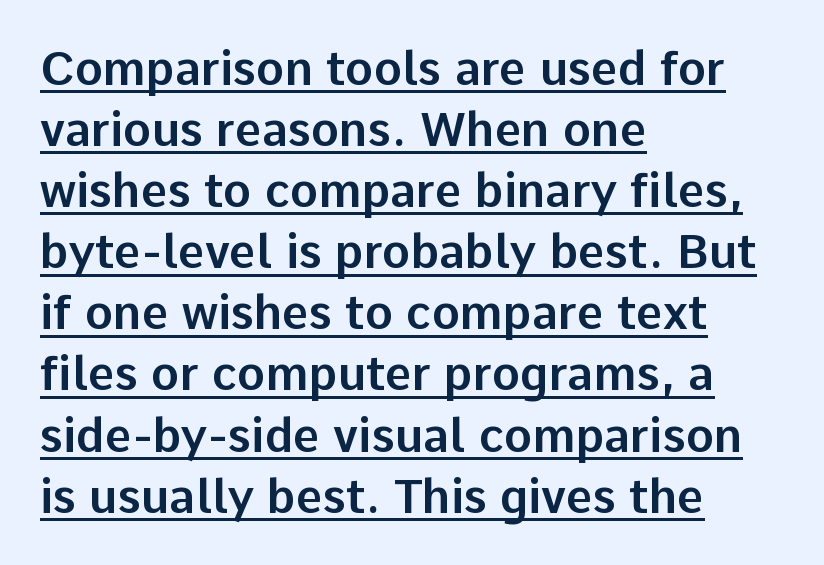
The image shows 47 px sans-serif type, upright; set left-aligned, normal line spacing (1.3x), normal letter spacing, underlined; low stroke contrast and a medium x-height.
